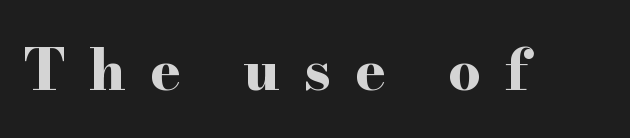
Q: Is the text bold? A: Yes.
Q: Is the text italic (slanted)? A: No, it is upright.
Q: Is the typeface a serif or a sans-serif typeface? A: Serif.
Q: Is the text underlined? A: No.
Q: Is the spacing between letters normal or unusually wide? A: Unusually wide.
Q: Width (condensed, normal, or wide)? A: Wide.
Q: Stroke contrast? A: High.
Q: x-height? A: Small.
Q: Monospaced? A: No.
